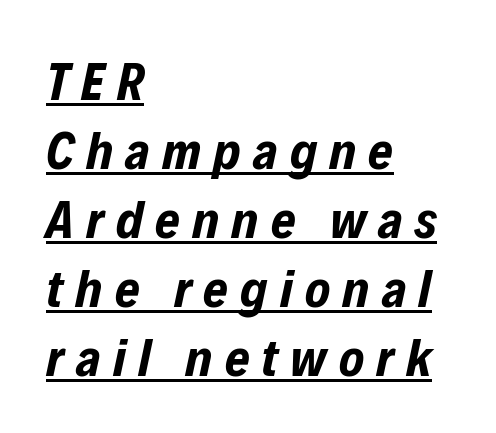
Q: Is the text bold? A: Yes.
Q: Is the text italic (slanted)? A: Yes, it leans right by about 12 degrees.
Q: Is the text underlined? A: Yes.
Q: How is the paragraph aligned? A: Left-aligned.
Q: Is the spacing between letters normal or unusually wide? A: Unusually wide.
Q: Is the spacing between lines tight, normal or loose? A: Normal.
Q: Width (condensed, normal, or wide)? A: Condensed.
Q: Stroke contrast? A: Low.
Q: x-height? A: Medium.
Q: Monospaced? A: No.
